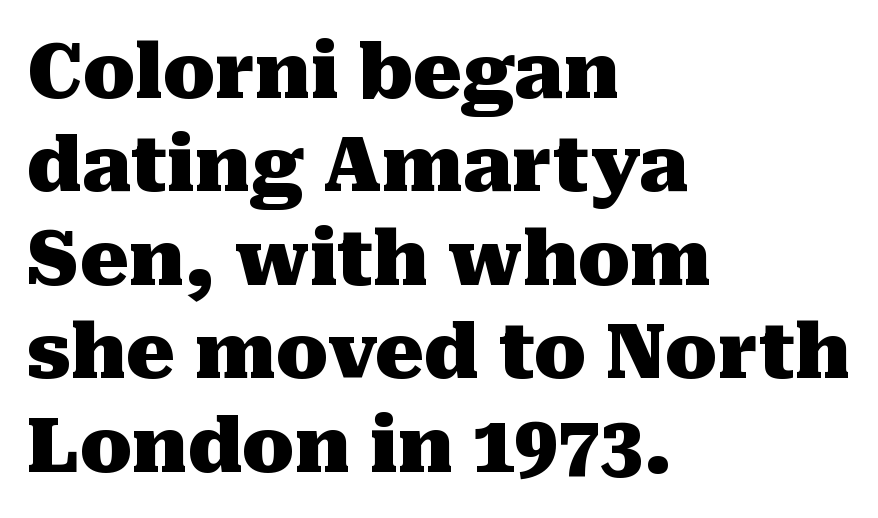
Typographic density is high because the face is bold. Unlike italic type, these characters show no tilt at all. This rendering employs a face with finishing strokes, i.e., a serif. Caption: multi-line text, flush left, ragged right. There is no visible air inserted between adjacent glyphs.
